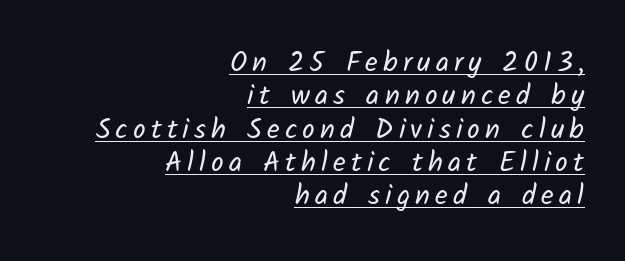
The typesetting does not lean heavy: it is not bold. The passage is arranged like a letterhead date or caption credit — flush right. The face used here is a sans, in the tradition of grotesques and geometrics. Varying glyph widths throughout — classic text-font behaviour.
